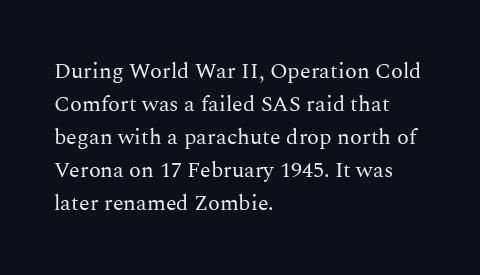
The image shows 22 px text type, upright; set left-aligned, normal line spacing (1.5x), normal letter spacing, not underlined.
